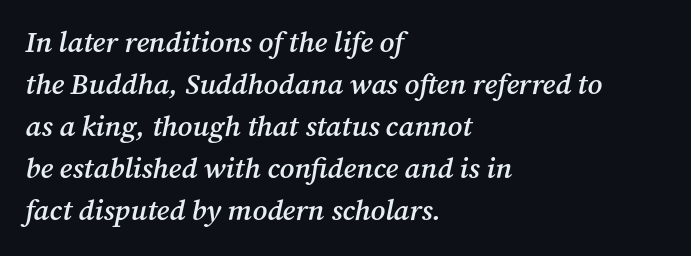
{"serif": "yes", "italic": "yes", "lean": "right", "slant_degrees": 12, "bold": "semi", "weight": "semibold", "width": "normal", "stroke_contrast": "medium", "x_height": "medium", "monospaced": "no", "underline": "no", "align": "left", "line_spacing": "normal", "line_spacing_ratio": 1.45, "letter_spacing": "normal", "letter_spacing_em": 0.0, "glyph_px": 29}
